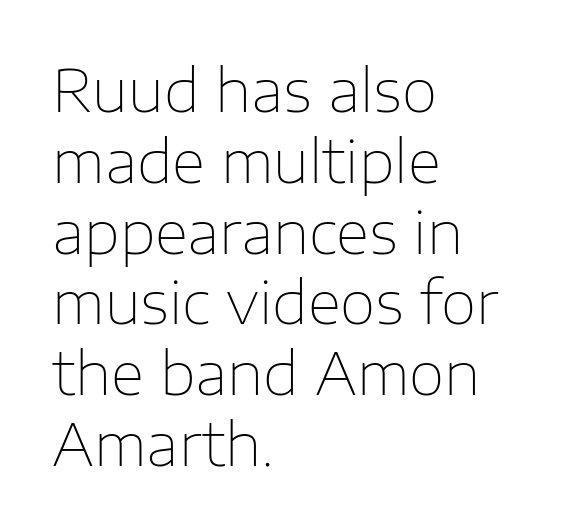
The face used here is a sans, in the tradition of grotesques and geometrics. Compared with a typical body face, this is equally light or lighter still. Italic: no, the glyphs are upright roman. A clean baseline with only descenders dipping below it. Line beginnings align vertically; line endings do not.
